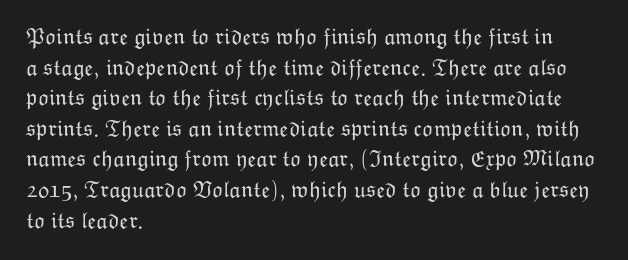
The image shows 23 px text type, upright; set left-aligned, normal line spacing (1.33x), normal letter spacing, not underlined.
